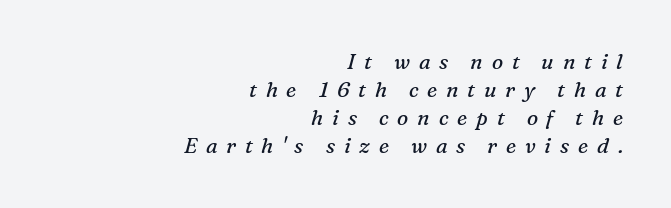
Q: Is the text bold? A: No.
Q: Is the text italic (slanted)? A: Yes, it leans right by about 16 degrees.
Q: Is the text underlined? A: No.
Q: How is the paragraph aligned? A: Right-aligned.
Q: Is the spacing between letters normal or unusually wide? A: Unusually wide.
Q: Is the spacing between lines tight, normal or loose? A: Normal.
